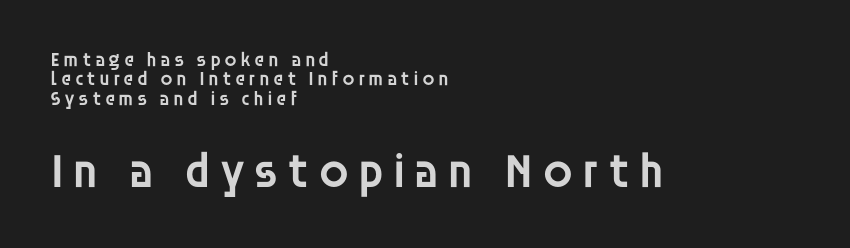
Q: Is the text bold? A: Semi-bold.
Q: Is the text italic (slanted)? A: No, it is upright.
Q: Is the typeface a serif or a sans-serif typeface? A: Sans-serif.
Q: Is the text underlined? A: No.
Q: How is the paragraph aligned? A: Left-aligned.
Q: Is the spacing between lines tight, normal or loose? A: Tight.
Q: Which block of text is set in a larger size, the first (top) or the second (bottom)? A: The second (bottom) one.
Q: Width (condensed, normal, or wide)? A: Normal.
Q: Stroke contrast? A: Low.
Q: x-height? A: Large.
Q: Monospaced? A: No.
